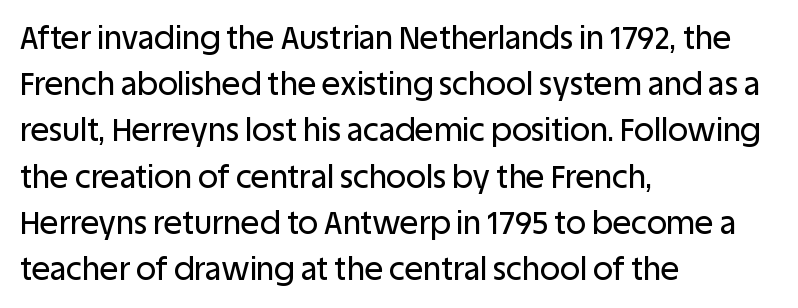
This rendering leaves character spacing at its baseline value. Note: no serifs on the glyphs. These lines were composed using upright roman letters. Here the designer chose a conventional face with non-uniform glyph widths. The glyphs are unaccompanied by any horizontal stroke below them. This sample keeps an unexceptional amount of space between lines.
